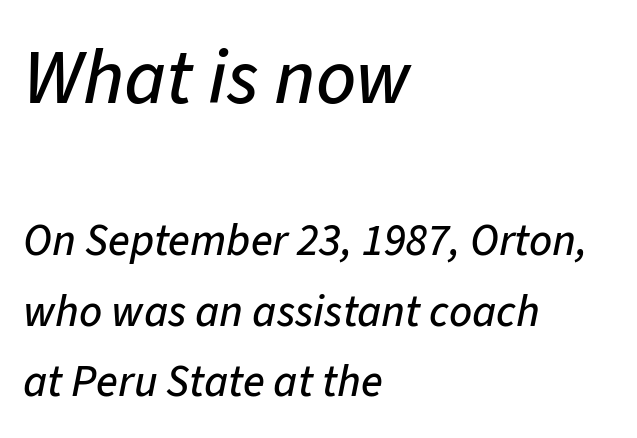
{"italic": "yes", "lean": "right", "slant_degrees": 11, "width": "normal", "stroke_contrast": "low", "x_height": "medium", "monospaced": "no", "underline": "no", "align": "left", "line_spacing": "normal", "line_spacing_ratio": 1.57, "letter_spacing": "normal", "letter_spacing_em": 0.0, "larger_block": "first", "size_ratio": 1.73, "glyph_px": 78}
